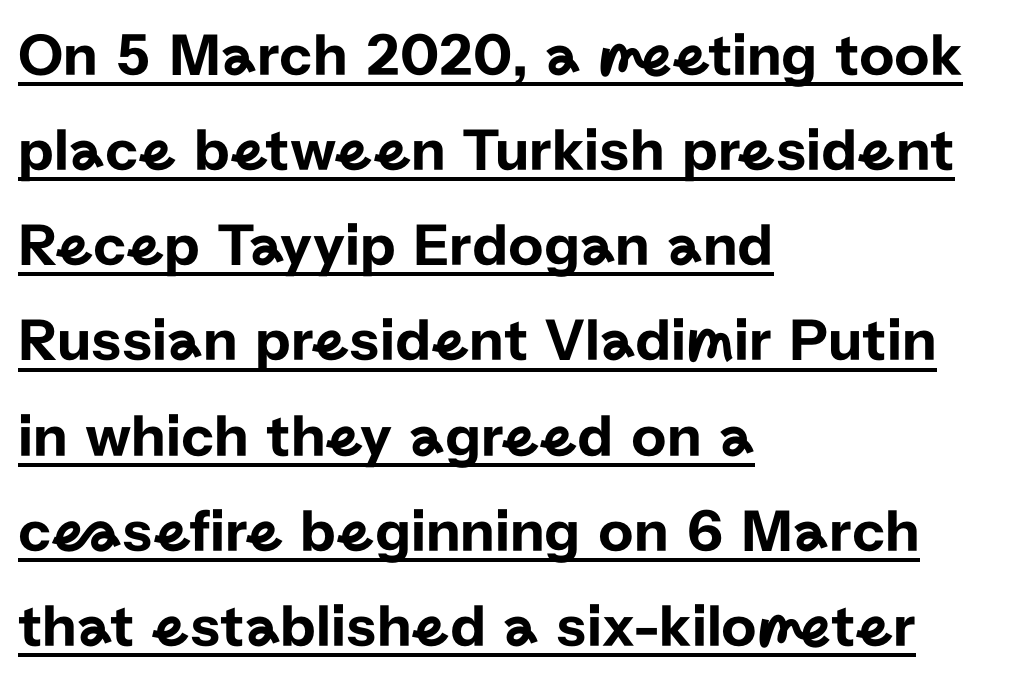
{"serif": "no", "italic": "no", "width": "normal", "stroke_contrast": "low", "x_height": "medium", "monospaced": "no", "underline": "yes", "align": "left", "line_spacing": "normal", "line_spacing_ratio": 1.56, "letter_spacing": "normal", "letter_spacing_em": 0.0, "glyph_px": 61}
